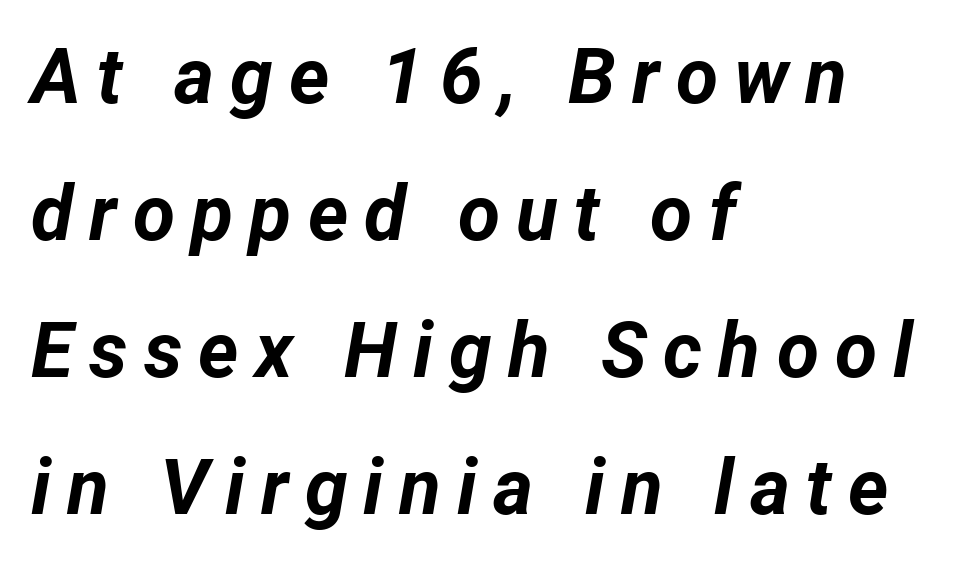
The image shows 77 px bold type, italic (leaning right); set left-aligned, line spacing 1.78x, unusually wide letter spacing (+0.21 em), not underlined; low stroke contrast and a medium x-height.
